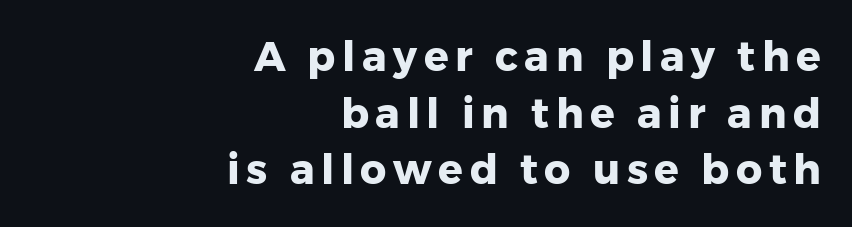
Q: Is the text bold? A: Yes.
Q: Is the text italic (slanted)? A: No, it is upright.
Q: Is the typeface a serif or a sans-serif typeface? A: Sans-serif.
Q: Is the text underlined? A: No.
Q: How is the paragraph aligned? A: Right-aligned.
Q: Is the spacing between lines tight, normal or loose? A: Normal.
Q: Width (condensed, normal, or wide)? A: Normal.
Q: Stroke contrast? A: Low.
Q: x-height? A: Medium.
Q: Monospaced? A: No.
